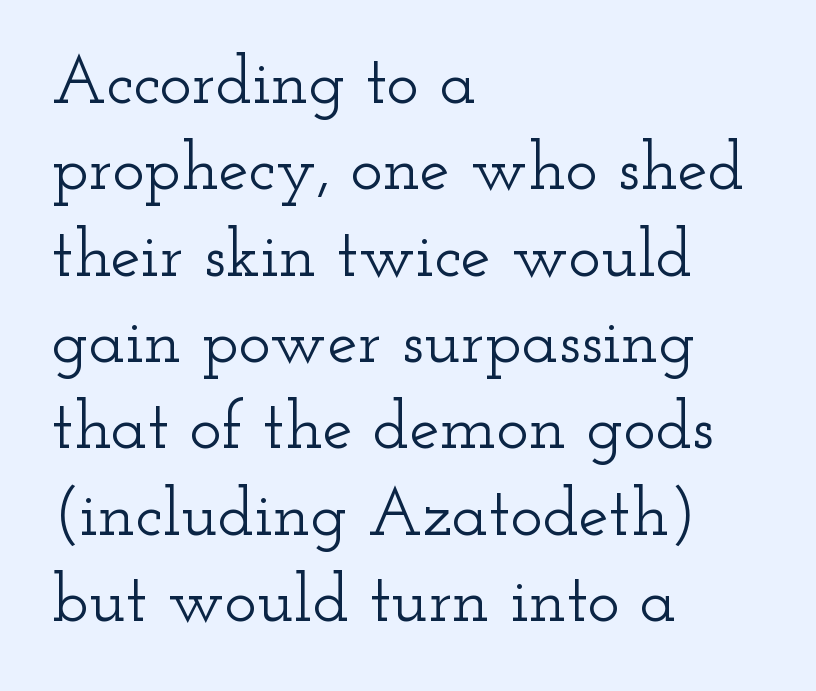
{"serif": "yes", "italic": "no", "width": "wide", "stroke_contrast": "low", "x_height": "small", "monospaced": "no", "underline": "no", "align": "left", "line_spacing": "normal", "line_spacing_ratio": 1.27, "letter_spacing": "normal", "letter_spacing_em": 0.0, "glyph_px": 68}
